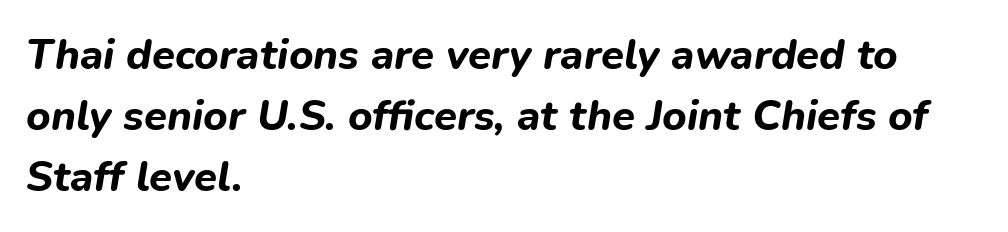
The image shows 42 px bold type, italic (leaning right); set left-aligned, normal line spacing (1.45x), normal letter spacing, not underlined; low stroke contrast and a medium x-height.
